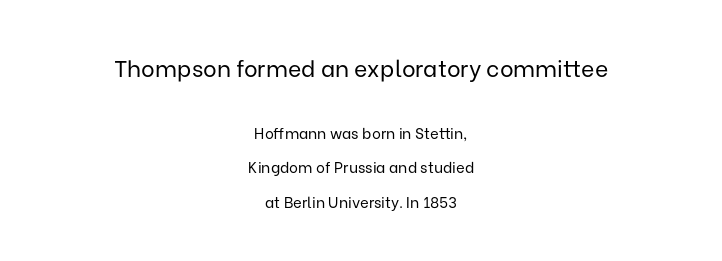
{"italic": "no", "bold": "no", "underline": "no", "align": "center", "line_spacing": "loose", "line_spacing_ratio": 2.31, "letter_spacing": "normal", "letter_spacing_em": 0.0, "larger_block": "first", "size_ratio": 1.53, "glyph_px": 23}
